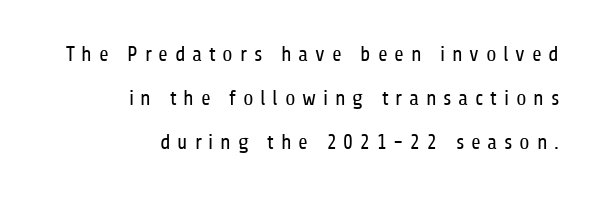
Q: Is the text bold? A: No.
Q: Is the text italic (slanted)? A: No, it is upright.
Q: Is the text underlined? A: No.
Q: How is the paragraph aligned? A: Right-aligned.
Q: Is the spacing between letters normal or unusually wide? A: Unusually wide.
Q: Is the spacing between lines tight, normal or loose? A: Loose.
